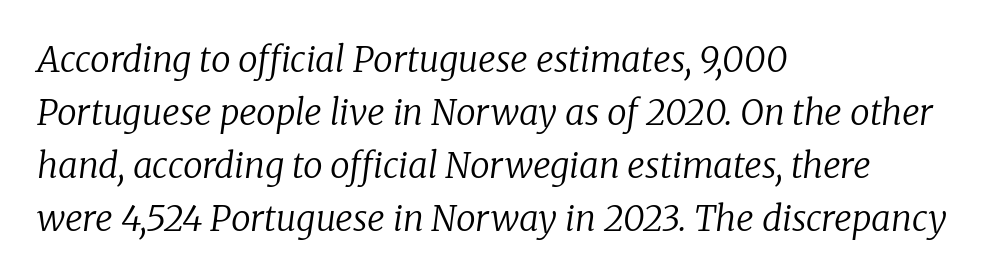
This rendering leaves character spacing at its baseline value. These lines are rendered in a variable-pitch font. The letters look calm and open, with moderate or lighter stems. The strip under each line holds only bare page.
